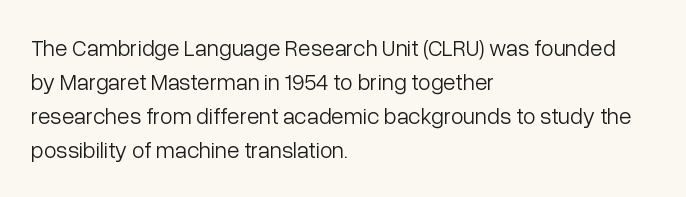
Q: Is the text bold? A: No.
Q: Is the text italic (slanted)? A: No, it is upright.
Q: Is the text underlined? A: No.
Q: How is the paragraph aligned? A: Left-aligned.
Q: Is the spacing between letters normal or unusually wide? A: Normal.
Q: Is the spacing between lines tight, normal or loose? A: Normal.
